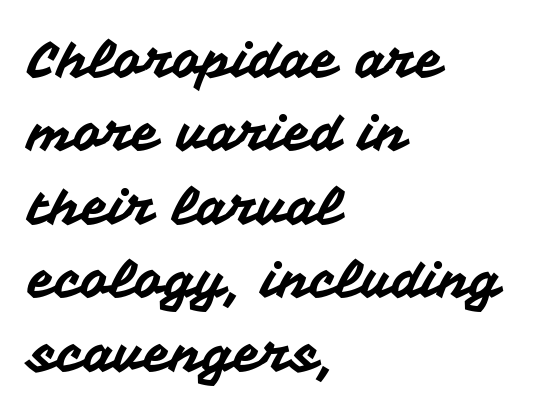
A typesetter would call this leading conventional body-copy spacing. Compared with typical body copy, the letter spacing here is the same. Line starts are locked; line ends wander. Proportional: the letters do not fall into vertical columns. Has an underline been added? It has not.
